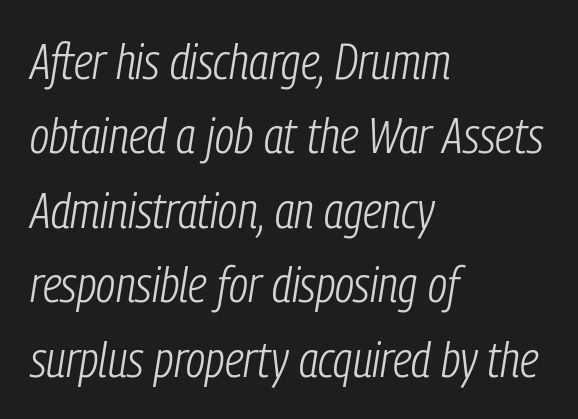
The face used here is rendered with its standard letterfit. Left-aligned paragraph, ragged on the right. The passage shown is typed in a proportional face where columns would drift. The line-height multiplier appears to be the usual default.
